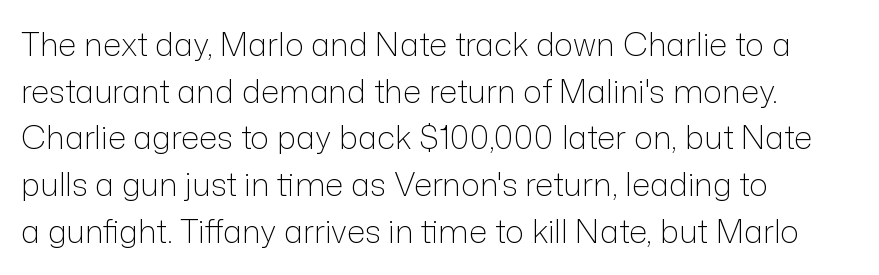
The image shows 32 px light sans-serif type, upright; set left-aligned, normal line spacing (1.46x), normal letter spacing, not underlined; low stroke contrast and a medium x-height.
